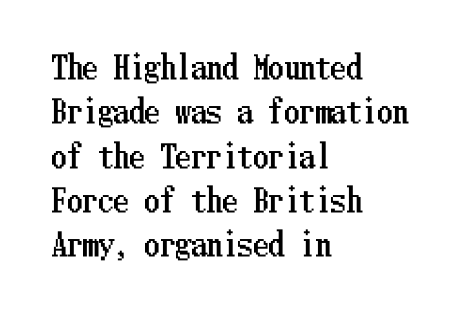
Q: Is the text italic (slanted)? A: No, it is upright.
Q: Is the text underlined? A: No.
Q: How is the paragraph aligned? A: Left-aligned.
Q: Is the spacing between letters normal or unusually wide? A: Normal.
Q: Is the spacing between lines tight, normal or loose? A: Normal.
Q: Width (condensed, normal, or wide)? A: Condensed.
Q: Stroke contrast? A: Low.
Q: x-height? A: Medium.
